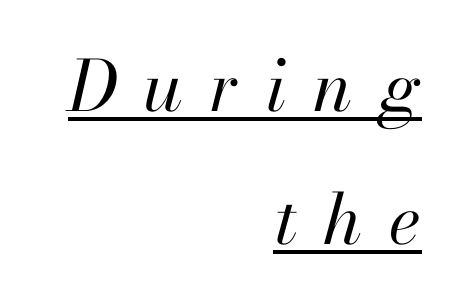
Vertically, the passage feels expansive, rows floating well apart. These glyphs show unthickened strokes, regular width or finer. Do the characters align in a grid? No, the font is proportional. These lines are set flush right with a ragged left edge. What stands out about the letter spacing? Its width — letters are far apart. The glyphs are accompanied by a horizontal stroke just below them.
